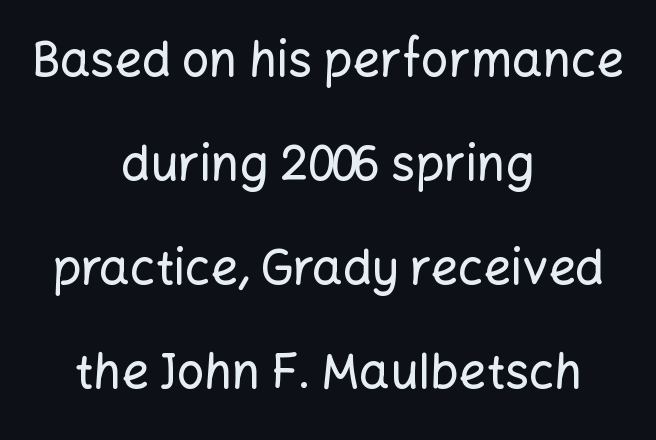
The image shows 48 px sans-serif type, upright; set centered, loose line spacing (2.17x), normal letter spacing, not underlined; low stroke contrast and a medium x-height.
